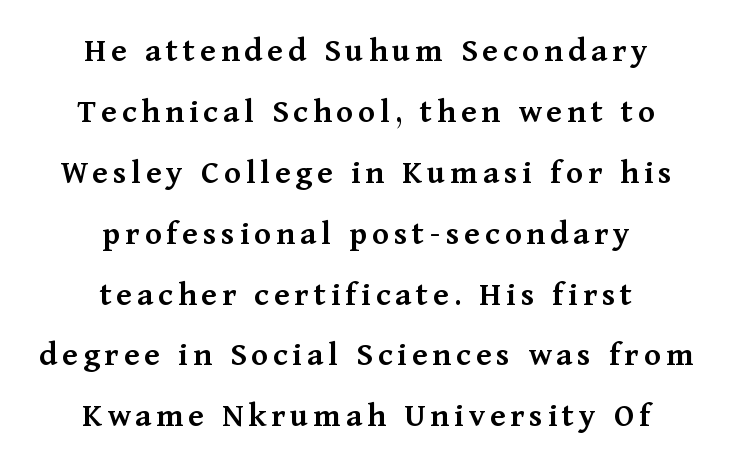
The rendering positions every line midway between the sides. The strip under each line holds only bare page. I'd describe the lettering as semibold — firm but not a full bold. Type style note: has serifs. Spacing verdict: proportional, widths tailored to each character.
